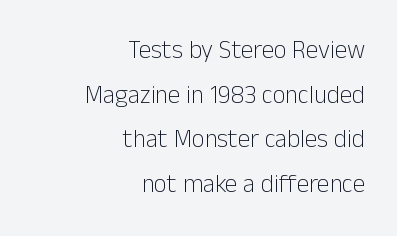
{"italic": "no", "bold": "no", "underline": "no", "align": "right", "line_spacing_ratio": 1.79, "letter_spacing": "normal", "letter_spacing_em": 0.0, "glyph_px": 25}
